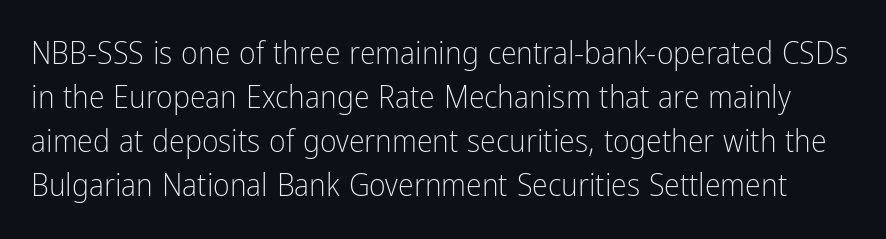
Q: Is the text bold? A: No.
Q: Is the text italic (slanted)? A: No, it is upright.
Q: Is the typeface a serif or a sans-serif typeface? A: Sans-serif.
Q: Is the text underlined? A: No.
Q: Is the spacing between letters normal or unusually wide? A: Normal.
Q: Is the spacing between lines tight, normal or loose? A: Normal.
Q: Width (condensed, normal, or wide)? A: Condensed.
Q: Stroke contrast? A: Low.
Q: x-height? A: Medium.
Q: Monospaced? A: No.
